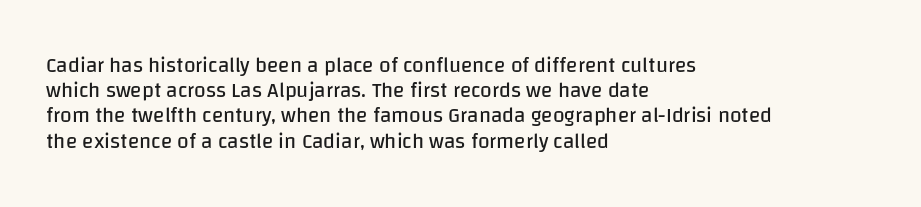
Q: Is the text bold? A: No.
Q: Is the text italic (slanted)? A: No, it is upright.
Q: Is the text underlined? A: No.
Q: How is the paragraph aligned? A: Left-aligned.
Q: Is the spacing between letters normal or unusually wide? A: Normal.
